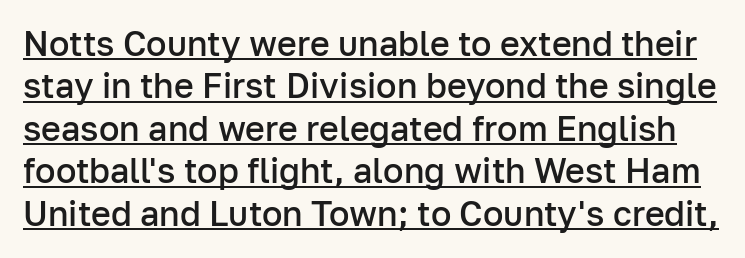
Q: Is the text bold? A: Semi-bold.
Q: Is the text italic (slanted)? A: No, it is upright.
Q: Is the typeface a serif or a sans-serif typeface? A: Sans-serif.
Q: Is the text underlined? A: Yes.
Q: Is the spacing between letters normal or unusually wide? A: Normal.
Q: Is the spacing between lines tight, normal or loose? A: Normal.
Q: Width (condensed, normal, or wide)? A: Normal.
Q: Stroke contrast? A: Low.
Q: x-height? A: Medium.
Q: Monospaced? A: No.
